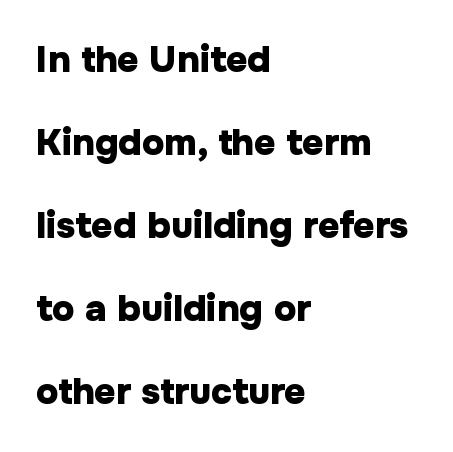
Q: Is the text bold? A: Yes.
Q: Is the text italic (slanted)? A: No, it is upright.
Q: Is the typeface a serif or a sans-serif typeface? A: Sans-serif.
Q: Is the text underlined? A: No.
Q: How is the paragraph aligned? A: Left-aligned.
Q: Is the spacing between letters normal or unusually wide? A: Normal.
Q: Is the spacing between lines tight, normal or loose? A: Loose.
Q: Width (condensed, normal, or wide)? A: Normal.
Q: Stroke contrast? A: Low.
Q: x-height? A: Medium.
Q: Monospaced? A: No.
